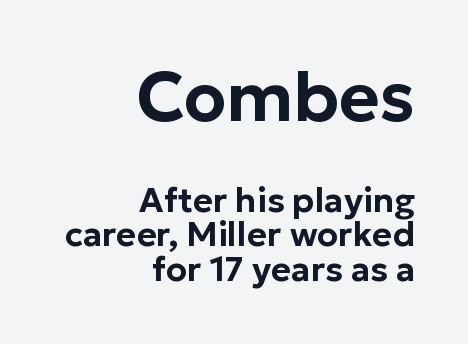
Q: Is the text italic (slanted)? A: No, it is upright.
Q: Is the typeface a serif or a sans-serif typeface? A: Sans-serif.
Q: Is the text underlined? A: No.
Q: How is the paragraph aligned? A: Right-aligned.
Q: Is the spacing between letters normal or unusually wide? A: Normal.
Q: Is the spacing between lines tight, normal or loose? A: Tight.
Q: Which block of text is set in a larger size, the first (top) or the second (bottom)? A: The first (top) one.
Q: Width (condensed, normal, or wide)? A: Normal.
Q: Stroke contrast? A: Low.
Q: x-height? A: Medium.
Q: Monospaced? A: No.
